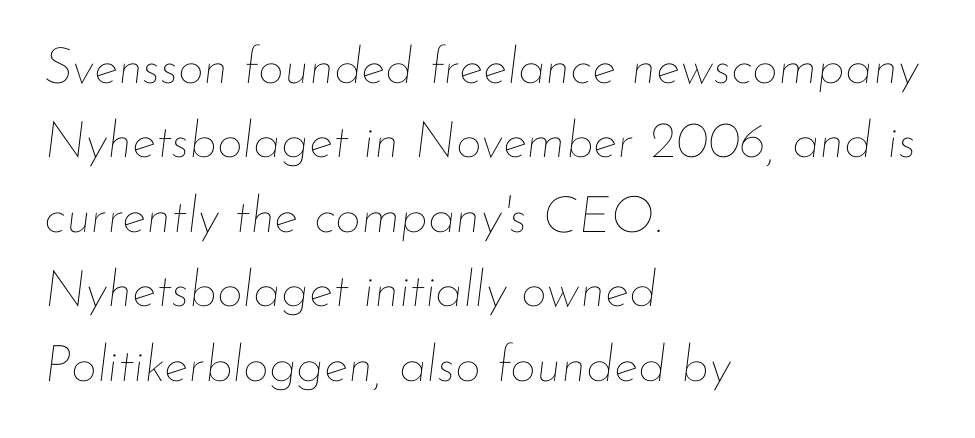
{"italic": "yes", "lean": "right", "slant_degrees": 7, "bold": "no", "weight": "thin", "width": "normal", "stroke_contrast": "low", "x_height": "small", "monospaced": "no", "underline": "no", "align": "left", "line_spacing": "normal", "line_spacing_ratio": 1.46, "letter_spacing": "normal", "letter_spacing_em": 0.0, "glyph_px": 51}
